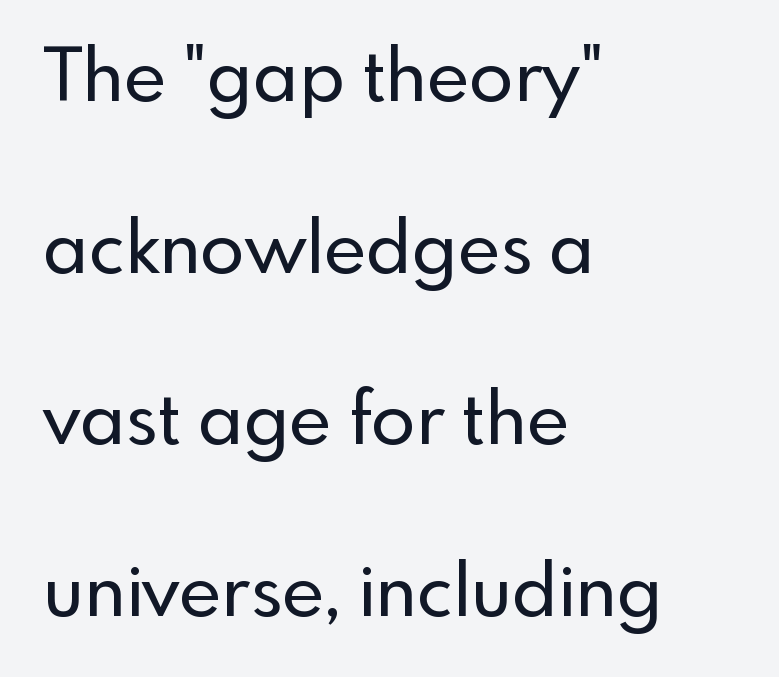
Q: Is the text italic (slanted)? A: No, it is upright.
Q: Is the typeface a serif or a sans-serif typeface? A: Sans-serif.
Q: Is the text underlined? A: No.
Q: How is the paragraph aligned? A: Left-aligned.
Q: Is the spacing between letters normal or unusually wide? A: Normal.
Q: Is the spacing between lines tight, normal or loose? A: Loose.
Q: Width (condensed, normal, or wide)? A: Normal.
Q: x-height? A: Small.
Q: Monospaced? A: No.
